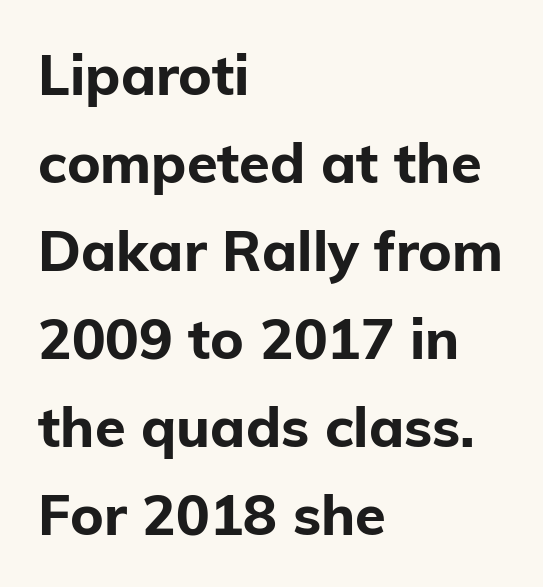
Q: Is the text bold? A: Yes.
Q: Is the text italic (slanted)? A: No, it is upright.
Q: Is the typeface a serif or a sans-serif typeface? A: Sans-serif.
Q: Is the text underlined? A: No.
Q: How is the paragraph aligned? A: Left-aligned.
Q: Is the spacing between letters normal or unusually wide? A: Normal.
Q: Is the spacing between lines tight, normal or loose? A: Normal.
Q: Width (condensed, normal, or wide)? A: Normal.
Q: Stroke contrast? A: Low.
Q: x-height? A: Medium.
Q: Monospaced? A: No.
